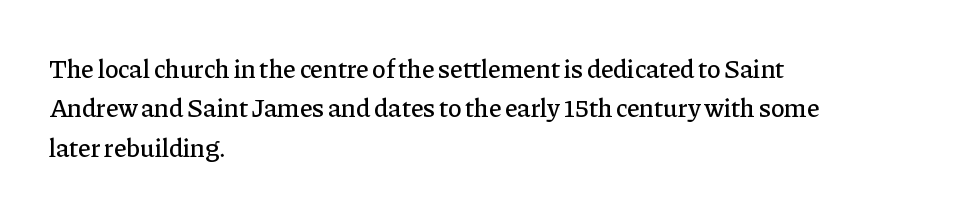
The image shows 26 px text type, upright; set left-aligned, normal line spacing (1.51x), normal letter spacing, not underlined.
